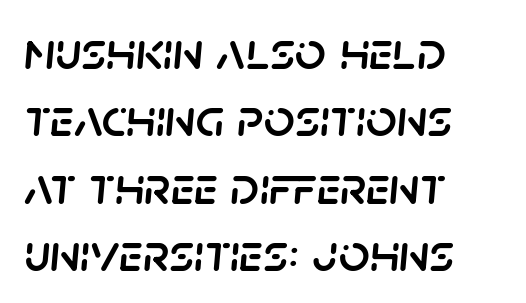
Q: Is the text italic (slanted)? A: Yes, it leans right by about 5 degrees.
Q: Is the text underlined? A: No.
Q: How is the paragraph aligned? A: Left-aligned.
Q: Is the spacing between letters normal or unusually wide? A: Normal.
Q: Is the spacing between lines tight, normal or loose? A: Normal.
Q: Width (condensed, normal, or wide)? A: Normal.
Q: Stroke contrast? A: Low.
Q: x-height? A: Large.
Q: Monospaced? A: No.
